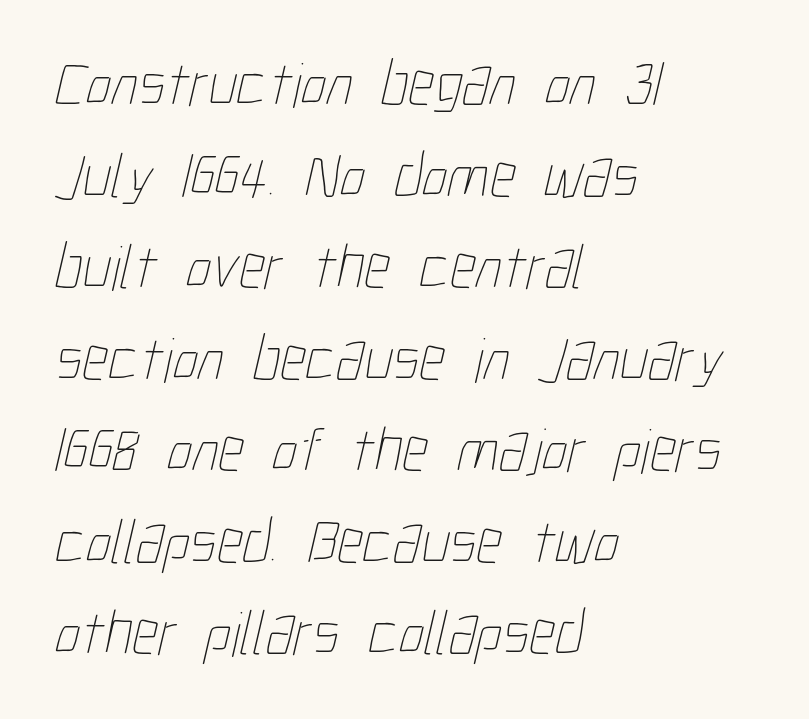
Horizontally, the lines are justified to the leading edge only. Nobody touched the tracking dial on this one. Compared with a typical body face, this is equally light or lighter still. The glyphs are unaccompanied by any horizontal stroke below them. Here the designer chose a conventional face with non-uniform glyph widths. Leading matches the norm, producing a regular column.
